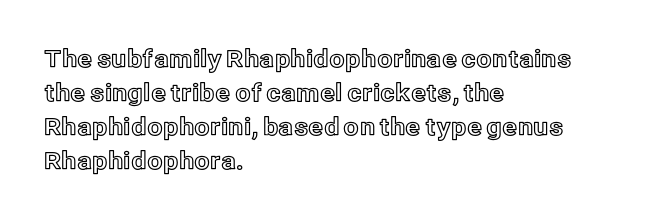
Q: Is the text italic (slanted)? A: No, it is upright.
Q: Is the text underlined? A: No.
Q: How is the paragraph aligned? A: Left-aligned.
Q: Is the spacing between letters normal or unusually wide? A: Normal.
Q: Is the spacing between lines tight, normal or loose? A: Normal.
